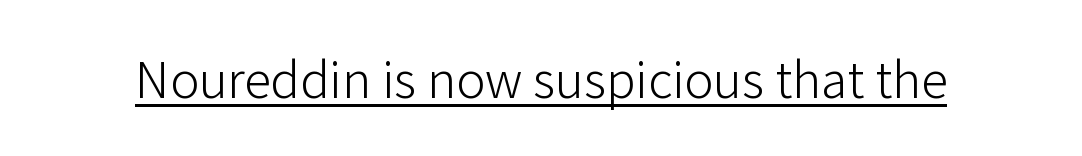
The image shows 54 px light sans-serif type, upright; set normal letter spacing, underlined; low stroke contrast and a medium x-height.
